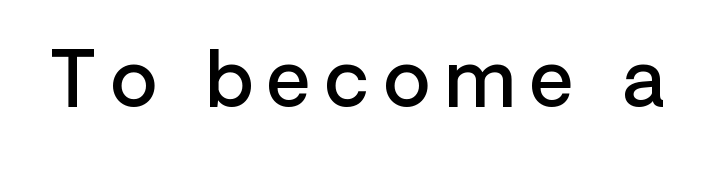
Firm but not heavy-handed strokes: this text is semibold. Upright lettering throughout. Observe the wide spacing: letters keep a clear distance from each other. Each row of text sits above clean, open space. No feet cap the strokes, marking this as sans-serif type. You could not count columns in this text — the font is proportionally spaced.
